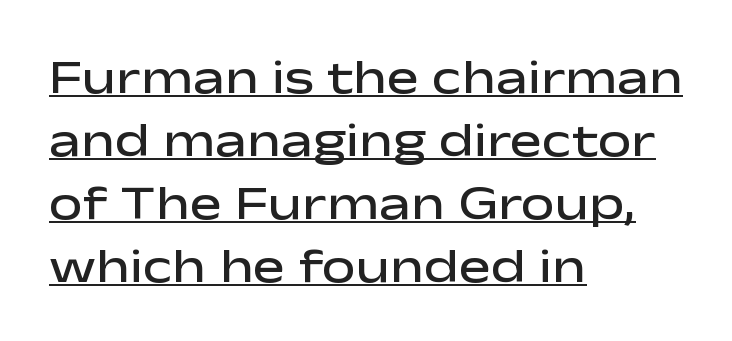
This is underlined copy, the kind a proofreader might mark for attention. A normal amount of white space separates one row of letters from the next. Every row of glyphs begins at an identical x-position on the left. The typesetting leans somewhat heavy: a semibold. Each letter's strokes conclude bluntly, with no projecting serifs. Short note: letters normally spaced.
